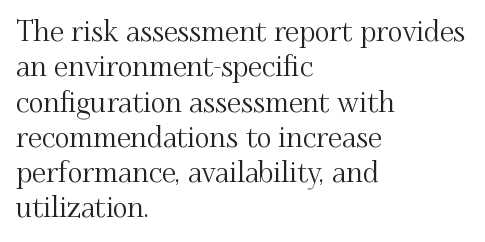
A typesetter would label this face a serif. The lines sit at an ordinary, default distance from one another. Vertical strokes here are truly vertical. Each row of text sits above clean, open space.
